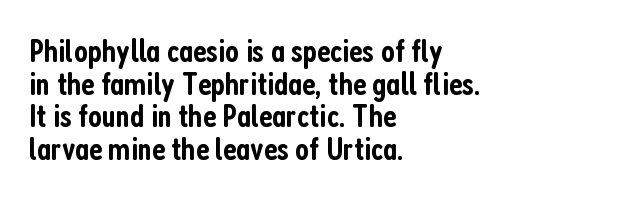
The image shows 33 px semibold, condensed sans-serif type, upright; set left-aligned, tight line spacing (0.99x), normal letter spacing, not underlined; low stroke contrast and a medium x-height.
